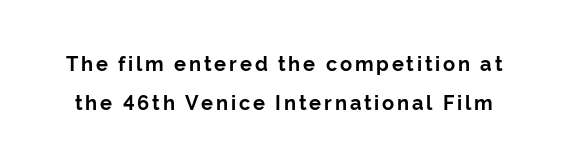
Ascenders rise straight up at ninety degrees. Each row of text sits above clean, open space. Typesetter's note: full bold, strokes at maximum text heaviness. Students, observe: this is what heavily led, spacious text looks like.
